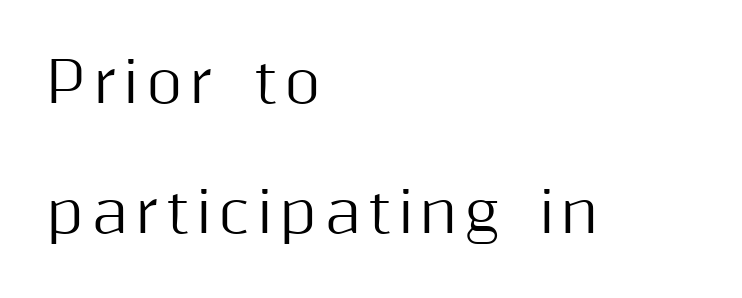
The image shows 55 px sans-serif type, upright; set left-aligned, loose line spacing (2.36x), not underlined; medium stroke contrast and a medium x-height.
